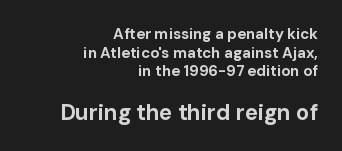
What stands out about the letter spacing? Nothing — it is the standard amount. Honestly, the row spacing looks completely unremarkable. All the whitespace from short lines collects on the left. Look at the glyph heights: the lower group is clearly the bigger setting.
